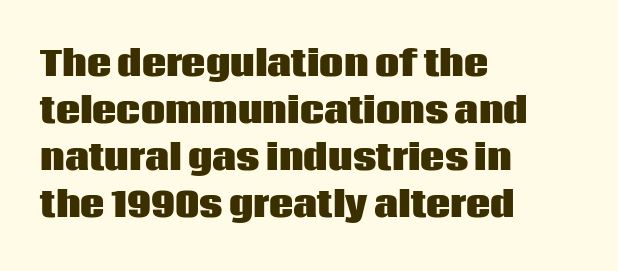
Q: Is the text bold? A: Yes.
Q: Is the text italic (slanted)? A: No, it is upright.
Q: Is the typeface a serif or a sans-serif typeface? A: Sans-serif.
Q: Is the text underlined? A: No.
Q: How is the paragraph aligned? A: Left-aligned.
Q: Is the spacing between letters normal or unusually wide? A: Normal.
Q: Is the spacing between lines tight, normal or loose? A: Normal.
Q: Width (condensed, normal, or wide)? A: Normal.
Q: Stroke contrast? A: Low.
Q: x-height? A: Large.
Q: Monospaced? A: No.
